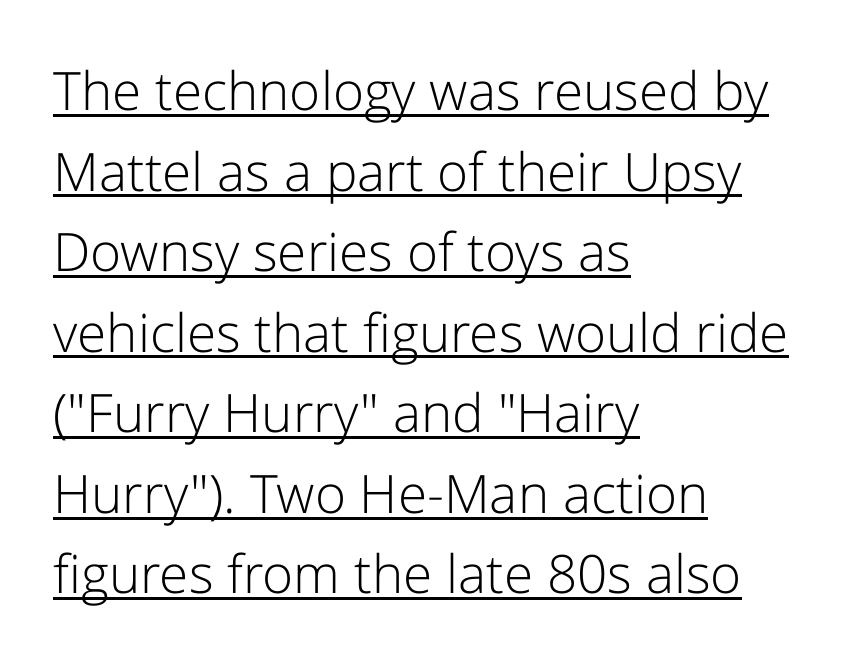
The letters advance in unequal steps, a hallmark of proportional type. Like a heading marked for emphasis, these lines bear an underscore. Does the lettering tilt? It doesn't — this is upright. Nothing heavy about these letters — not bold at all. Nothing sits at the stroke ends, so this counts as sans-serif. Honestly, the row spacing looks completely unremarkable.
